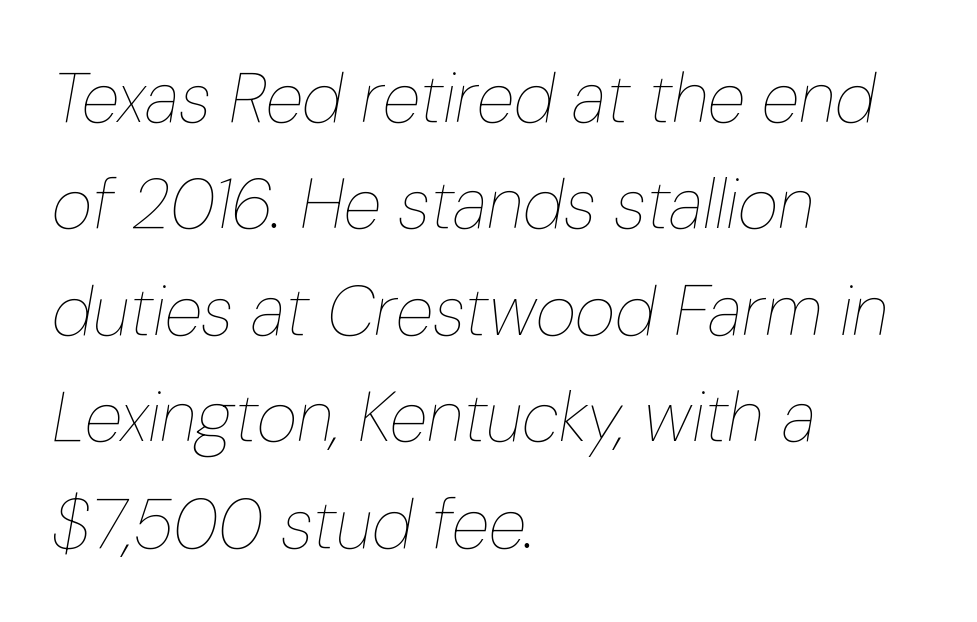
{"italic": "yes", "lean": "right", "slant_degrees": 10, "bold": "no", "weight": "thin", "width": "condensed", "stroke_contrast": "low", "x_height": "medium", "monospaced": "no", "underline": "no", "align": "left", "line_spacing": "normal", "line_spacing_ratio": 1.52, "letter_spacing": "normal", "letter_spacing_em": 0.0, "glyph_px": 70}
